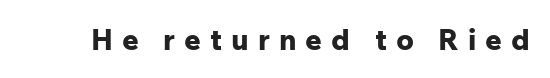
Q: Is the text bold? A: Yes.
Q: Is the text italic (slanted)? A: No, it is upright.
Q: Is the typeface a serif or a sans-serif typeface? A: Sans-serif.
Q: Is the text underlined? A: No.
Q: Is the spacing between letters normal or unusually wide? A: Unusually wide.
Q: Width (condensed, normal, or wide)? A: Normal.
Q: Stroke contrast? A: Low.
Q: x-height? A: Medium.
Q: Monospaced? A: No.
